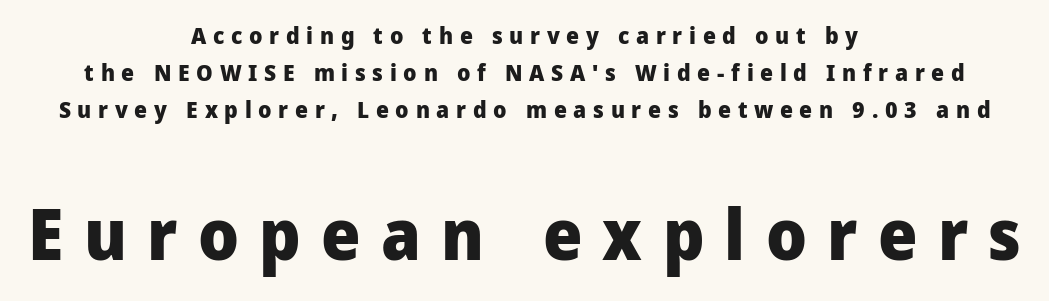
{"serif": "no", "italic": "no", "bold": "yes", "weight": "heavy", "width": "normal", "stroke_contrast": "low", "x_height": "medium", "monospaced": "no", "underline": "no", "align": "center", "line_spacing": "normal", "line_spacing_ratio": 1.6, "letter_spacing": "wide", "letter_spacing_em": 0.29, "larger_block": "second", "size_ratio": 3.04, "glyph_px": 70}
